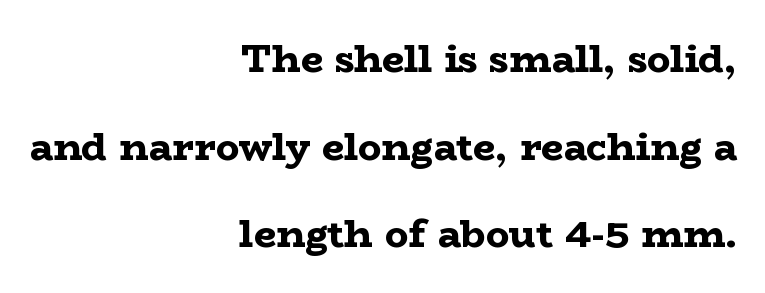
The image shows 39 px bold, wide serif type, upright; set right-aligned, loose line spacing (2.25x), normal letter spacing, not underlined; low stroke contrast and a medium x-height.
